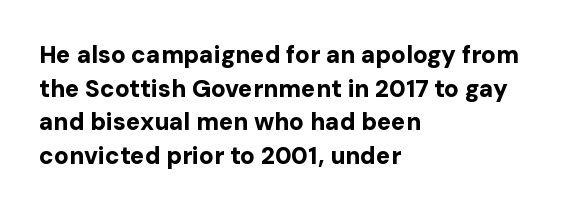
The image shows 24 px bold type, upright; set left-aligned, normal line spacing (1.4x), normal letter spacing, not underlined.
